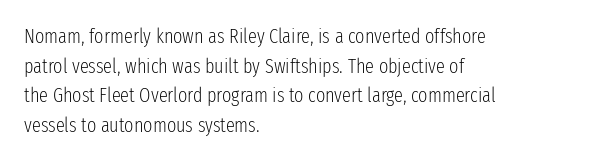
Q: Is the text bold? A: No.
Q: Is the text italic (slanted)? A: No, it is upright.
Q: Is the text underlined? A: No.
Q: How is the paragraph aligned? A: Left-aligned.
Q: Is the spacing between letters normal or unusually wide? A: Normal.
Q: Is the spacing between lines tight, normal or loose? A: Normal.
